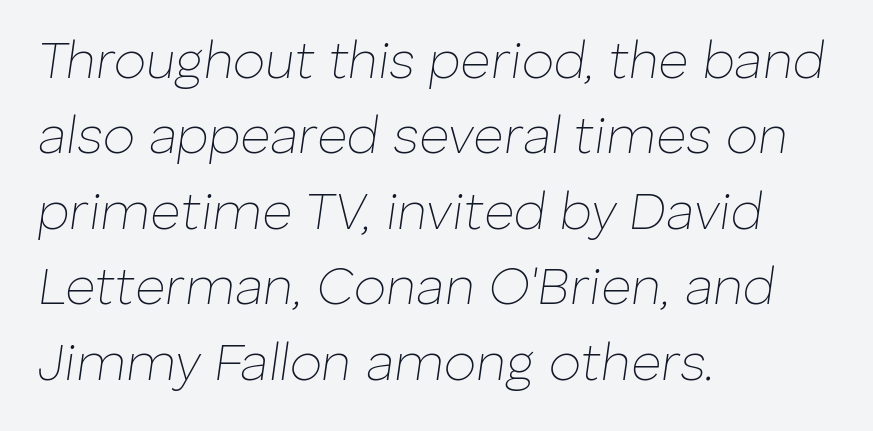
The passage shown stacks its lines at a standard gap. The line texture is even and compact thanks to regular tracking. Which margin do the lines hug? The left one — the right edge is uneven. The rendering applies a slant to the glyphs. The rendering uses natural spacing where letterforms have individual widths. A clean baseline with only descenders dipping below it.
